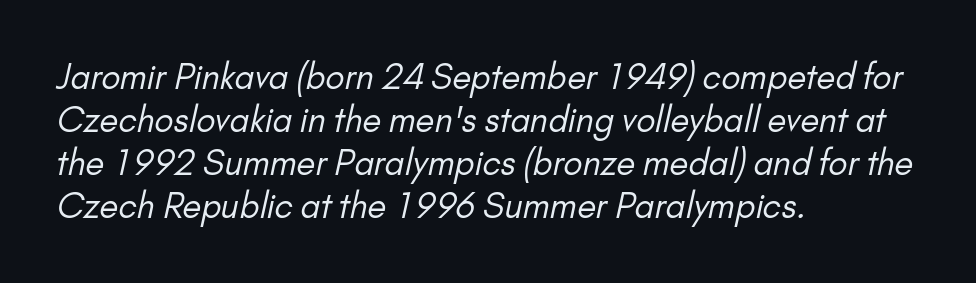
The image shows 34 px regular-weight sans-serif type; set left-aligned, normal line spacing (1.26x), normal letter spacing, not underlined; low stroke contrast and a small x-height.
